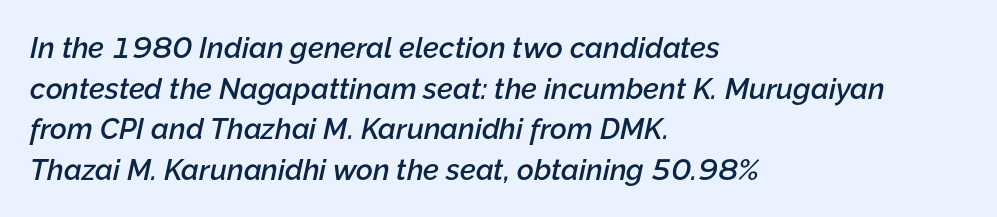
The image shows 29 px semibold type, italic (leaning right); set left-aligned, normal line spacing (1.4x), normal letter spacing, not underlined; low stroke contrast and a medium x-height.
